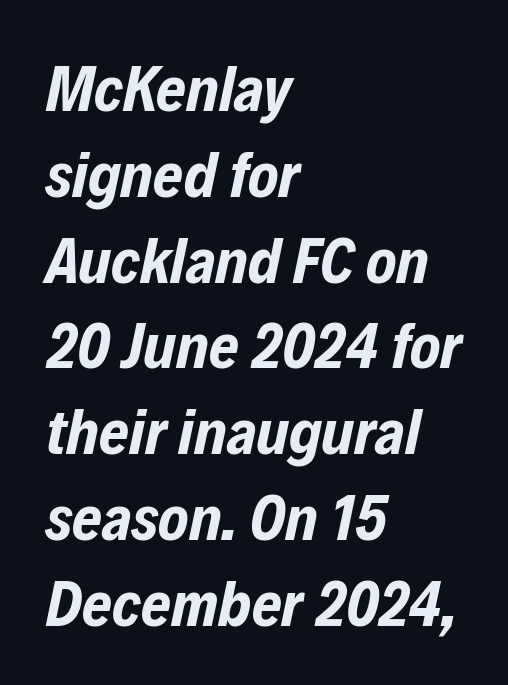
The image shows 64 px bold, condensed type, italic (leaning right); set left-aligned, normal line spacing (1.34x), normal letter spacing, not underlined; low stroke contrast and a medium x-height.
